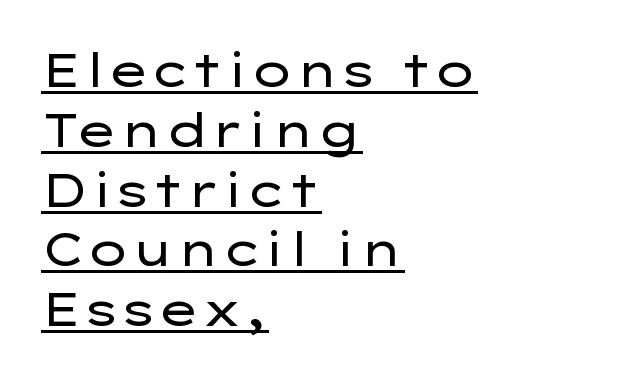
Q: Is the text bold? A: No.
Q: Is the text italic (slanted)? A: No, it is upright.
Q: Is the typeface a serif or a sans-serif typeface? A: Sans-serif.
Q: Is the text underlined? A: Yes.
Q: How is the paragraph aligned? A: Left-aligned.
Q: Is the spacing between letters normal or unusually wide? A: Normal.
Q: Is the spacing between lines tight, normal or loose? A: Normal.
Q: Width (condensed, normal, or wide)? A: Wide.
Q: Stroke contrast? A: Low.
Q: x-height? A: Medium.
Q: Monospaced? A: No.
